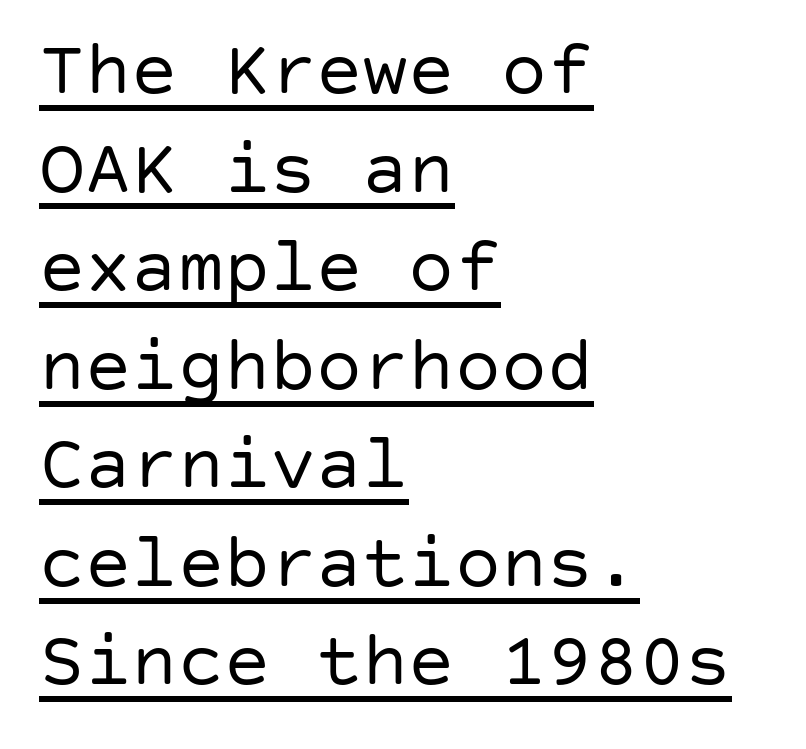
The image shows 77 px regular-weight sans-serif type, upright; set left-aligned, normal line spacing (1.28x), normal letter spacing, underlined; low stroke contrast and a large x-height.
